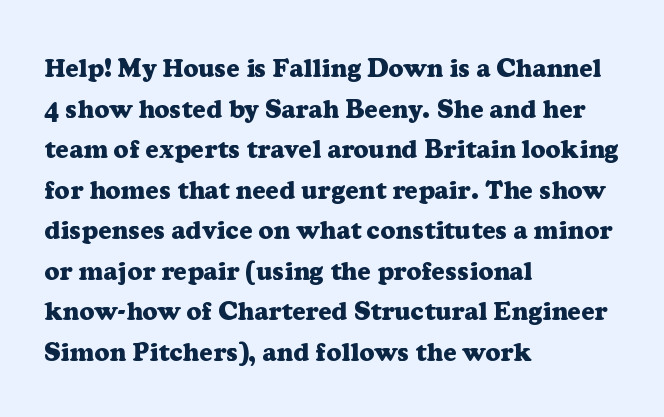
{"italic": "no", "bold": "yes", "underline": "no", "align": "left", "line_spacing": "normal", "line_spacing_ratio": 1.56, "letter_spacing": "normal", "letter_spacing_em": 0.0, "glyph_px": 26}
